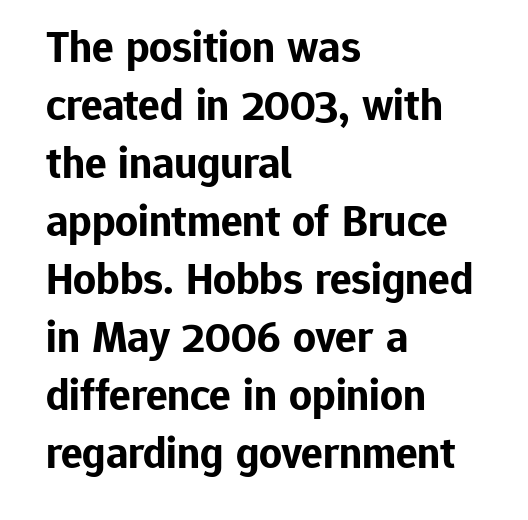
Q: Is the text bold? A: Yes.
Q: Is the text italic (slanted)? A: No, it is upright.
Q: Is the typeface a serif or a sans-serif typeface? A: Sans-serif.
Q: Is the text underlined? A: No.
Q: How is the paragraph aligned? A: Left-aligned.
Q: Is the spacing between letters normal or unusually wide? A: Normal.
Q: Is the spacing between lines tight, normal or loose? A: Normal.
Q: Width (condensed, normal, or wide)? A: Normal.
Q: Stroke contrast? A: Low.
Q: x-height? A: Medium.
Q: Monospaced? A: No.
